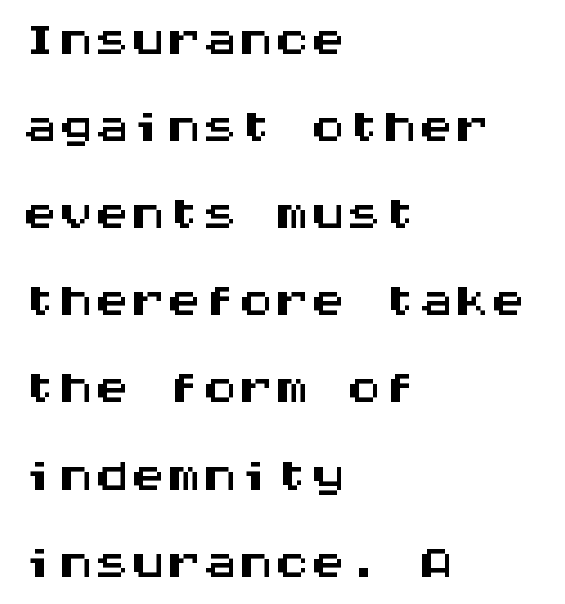
No feet cap the strokes, marking this as sans-serif type. The lettering holds an erect, upright posture throughout. Looks like terminal output: every glyph gets an equal slot. The ragged edge is on the right, which tells us the setting is flush left. Beneath every word, the page is bare. Each word holds together tightly as a unit, with standard inter-letter gaps.
